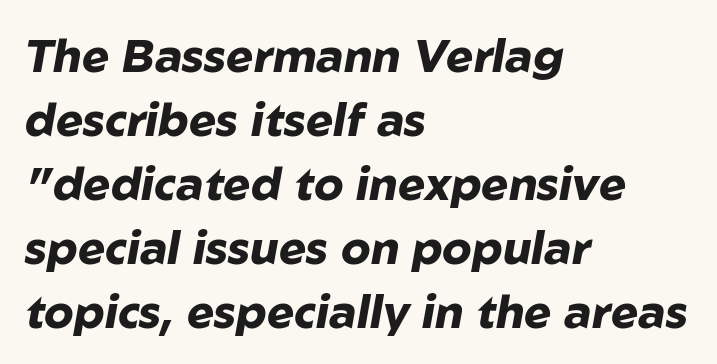
{"italic": "yes", "lean": "right", "slant_degrees": 10, "bold": "yes", "weight": "heavy", "width": "normal", "stroke_contrast": "low", "x_height": "medium", "monospaced": "no", "underline": "no", "align": "left", "line_spacing": "normal", "line_spacing_ratio": 1.39, "letter_spacing": "normal", "letter_spacing_em": 0.0, "glyph_px": 46}
